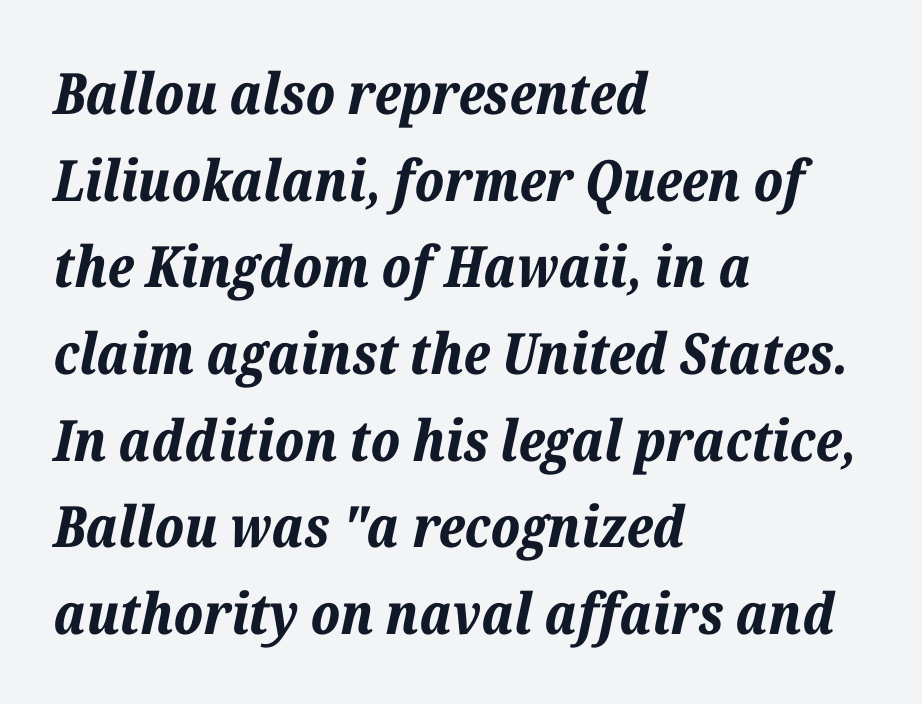
Q: Is the text bold? A: Yes.
Q: Is the text italic (slanted)? A: Yes, it leans right by about 12 degrees.
Q: Is the text underlined? A: No.
Q: How is the paragraph aligned? A: Left-aligned.
Q: Is the spacing between letters normal or unusually wide? A: Normal.
Q: Is the spacing between lines tight, normal or loose? A: Normal.
Q: Width (condensed, normal, or wide)? A: Normal.
Q: Stroke contrast? A: Low.
Q: x-height? A: Medium.
Q: Monospaced? A: No.
